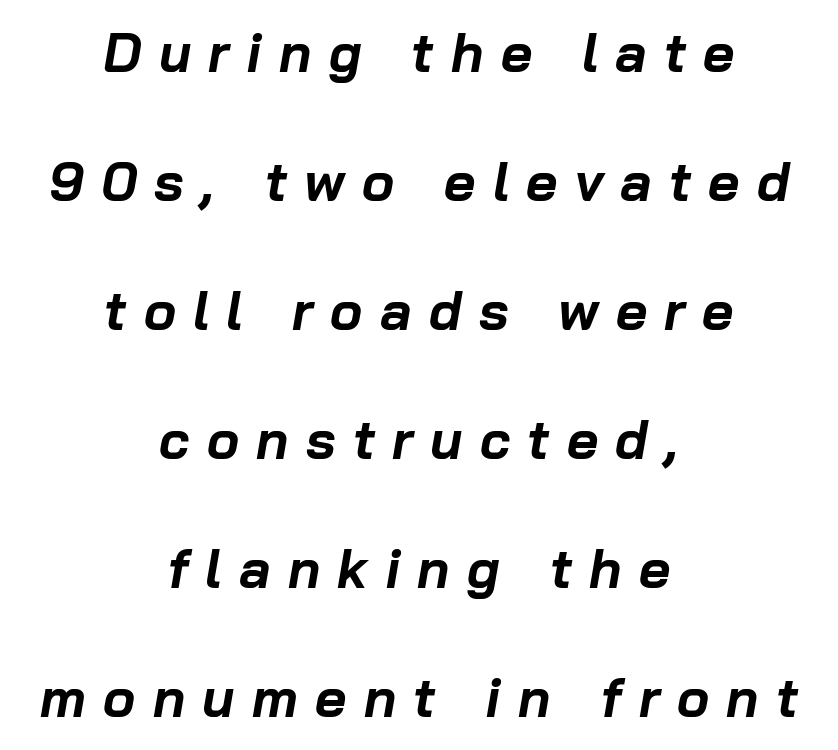
{"italic": "yes", "lean": "right", "slant_degrees": 10, "bold": "yes", "weight": "bold", "width": "normal", "stroke_contrast": "low", "x_height": "medium", "monospaced": "no", "underline": "no", "align": "center", "line_spacing": "loose", "line_spacing_ratio": 2.39, "letter_spacing": "wide", "letter_spacing_em": 0.32, "glyph_px": 54}
